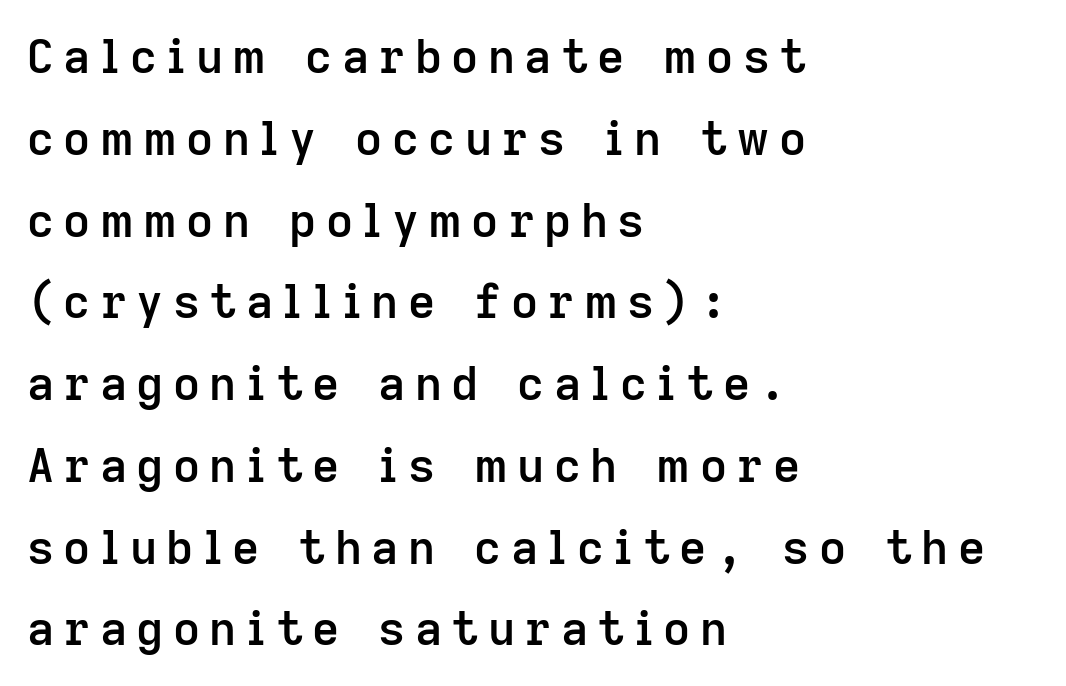
The image shows 47 px semibold sans-serif type, upright; set left-aligned, line spacing 1.74x, unusually wide letter spacing (+0.2 em), not underlined; low stroke contrast and a medium x-height.
